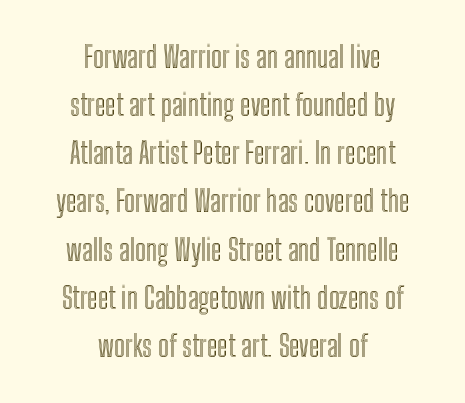
{"italic": "no", "width": "condensed", "x_height": "medium", "monospaced": "no", "underline": "no", "align": "center", "line_spacing": "normal", "line_spacing_ratio": 1.66, "letter_spacing": "normal", "letter_spacing_em": 0.0, "glyph_px": 29}
